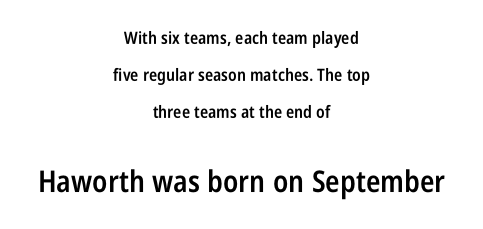
The image shows 30 px semibold, condensed sans-serif type, upright; set centered, loose line spacing (2.17x), normal letter spacing, not underlined; the second (bottom) block is 1.76x larger; low stroke contrast and a large x-height.
